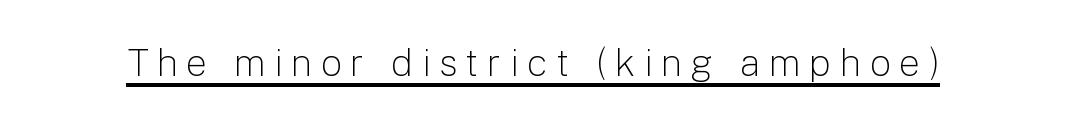
Designer's note — italics off, roman on. Each word looks stretched out because of the extra space between its letters. You could not count columns in this text — the font is proportionally spaced. The string is rendered with underlining switched on. Does the type have serifs? No, each stem ends abruptly. Each stroke keeps to a modest, everyday thickness or less.
